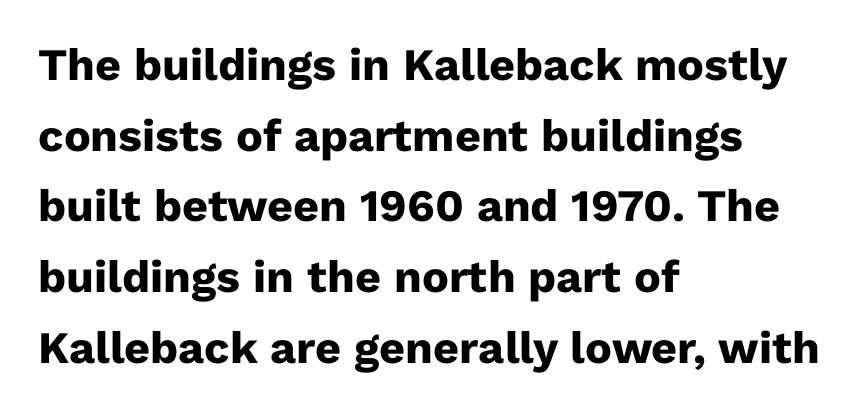
{"serif": "no", "italic": "no", "bold": "yes", "weight": "heavy", "width": "normal", "stroke_contrast": "low", "x_height": "medium", "monospaced": "no", "underline": "no", "align": "left", "line_spacing": "normal", "line_spacing_ratio": 1.57, "letter_spacing": "normal", "letter_spacing_em": 0.0, "glyph_px": 45}
